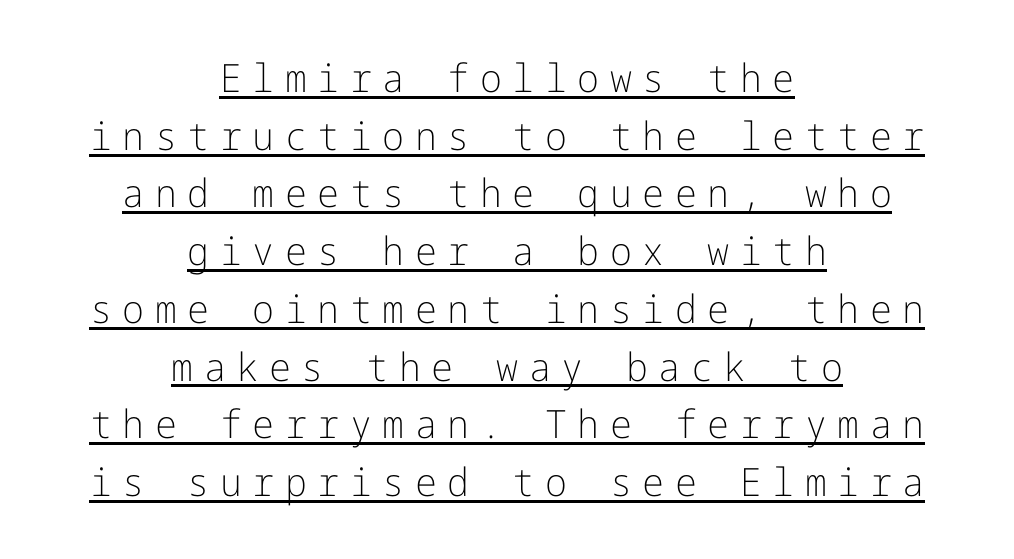
Q: Is the text bold? A: No.
Q: Is the text italic (slanted)? A: No, it is upright.
Q: Is the typeface a serif or a sans-serif typeface? A: Sans-serif.
Q: Is the text underlined? A: Yes.
Q: How is the paragraph aligned? A: Centered.
Q: Is the spacing between letters normal or unusually wide? A: Unusually wide.
Q: Is the spacing between lines tight, normal or loose? A: Normal.
Q: Width (condensed, normal, or wide)? A: Normal.
Q: Stroke contrast? A: Low.
Q: x-height? A: Medium.
